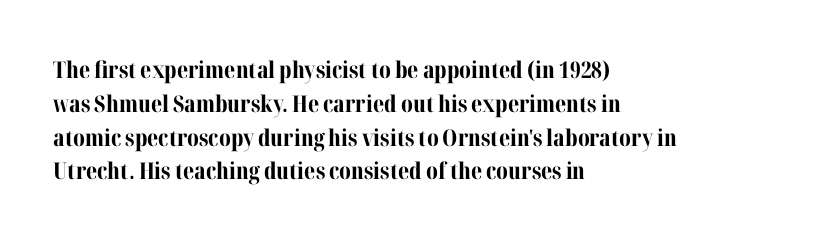
Bold? Absolutely — the strokes are thick and heavy. The setting favours the left margin, as ordinary paragraphs usually do. The font's upright variant was chosen for this text. A bare baseline throughout the passage. Vertical spacing — default.
